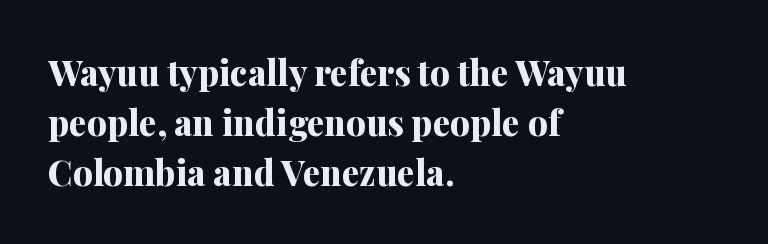
The zone under the glyphs is completely vacant. These lines were composed using upright roman letters. These lines sit exactly where default settings would place them. Is the type bold? Yes — the strokes are clearly thick and heavy.
